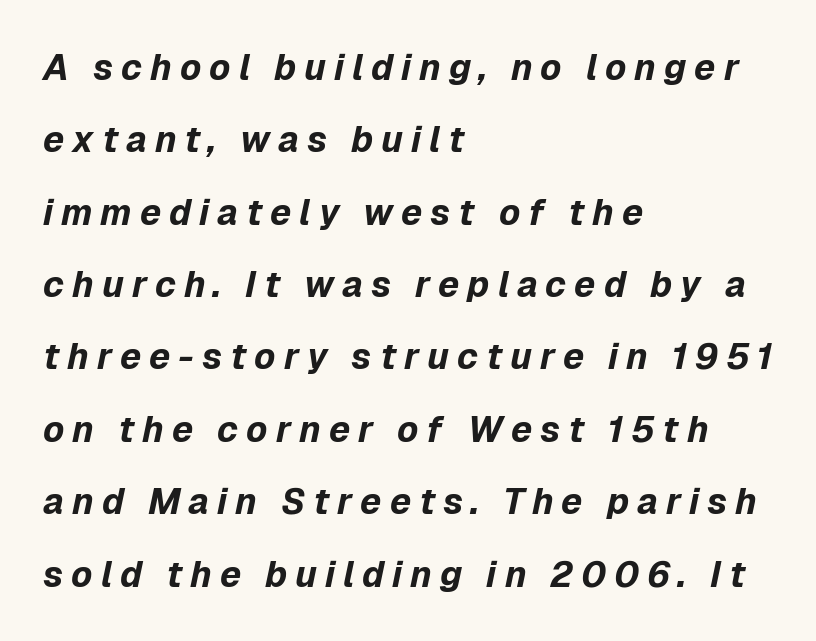
Weight check: bold — yes, fully. Plain, unruled lines of type. This sample trades compactness for vertical openness between lines. The letterforms stand isolated, each surrounded by extra space.
